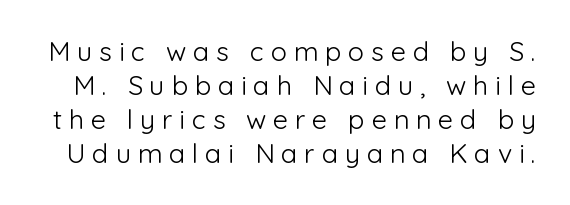
The letterforms sit at book weight or below. Posture: upright roman. The horizontal fit of the characters is loose and conspicuously gappy. Normally led — the rows are evenly, conventionally spaced. Clear beneath every line of the passage.
